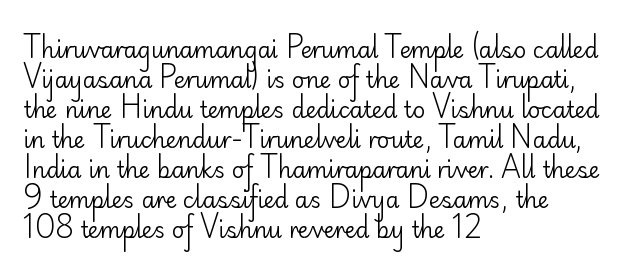
{"italic": "no", "bold": "no", "underline": "no", "align": "left", "line_spacing": "normal", "line_spacing_ratio": 1.36, "letter_spacing": "normal", "letter_spacing_em": 0.0, "glyph_px": 22}
